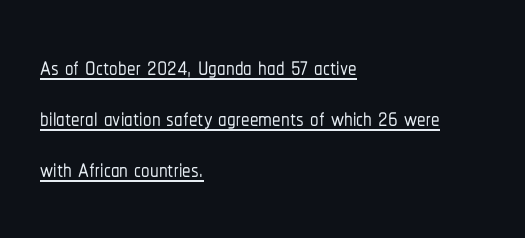
The image shows 34 px condensed sans-serif type, upright; set left-aligned, normal line spacing (1.5x), normal letter spacing, underlined; low stroke contrast and a medium x-height.
